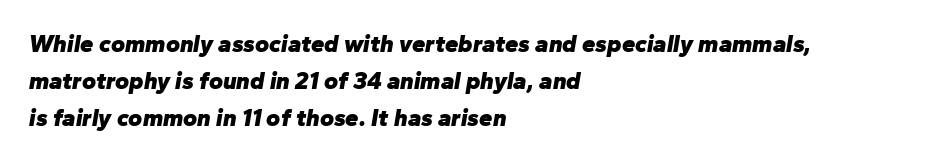
{"italic": "yes", "lean": "right", "slant_degrees": 10, "bold": "yes", "underline": "no", "align": "left", "line_spacing": "normal", "line_spacing_ratio": 1.54, "letter_spacing": "normal", "letter_spacing_em": 0.0, "glyph_px": 24}
